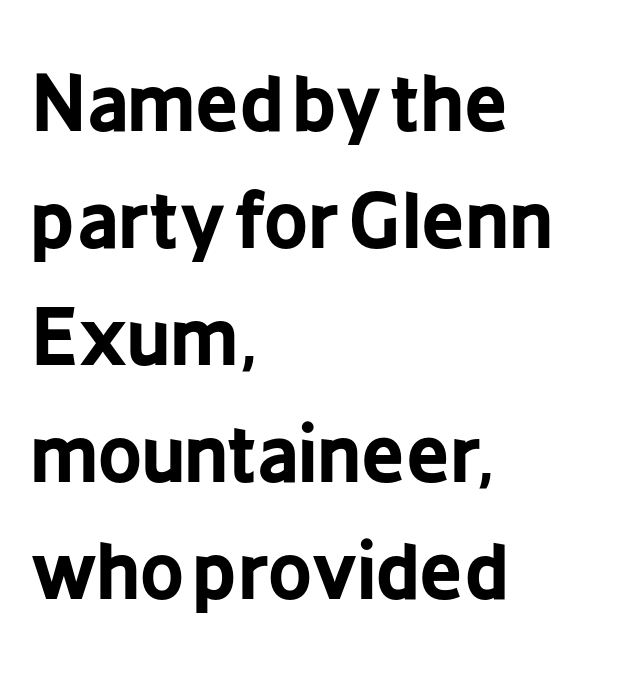
Tall strokes in this sample are plumb rather than angled. Are there feet on the stems? There aren't — it's a sans. The line texture is even and compact thanks to regular tracking. One glance says typical: line gaps are just what's usual. Think of a printed novel: that variable character pitch is what you see here. Any mark beneath the type? The region is blank.
